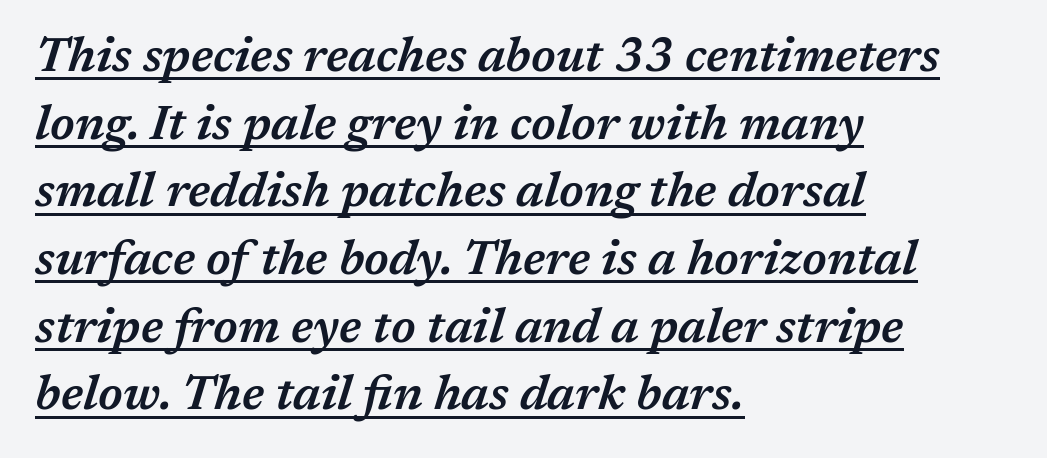
Default kerning and tracking; the words read as compact shapes. The whole block is typeset with a tilt. The typesetting leans somewhat heavy: a semibold. Somebody hit Ctrl+U on this one — the words are underlined. Line beginnings align vertically; line endings do not.
